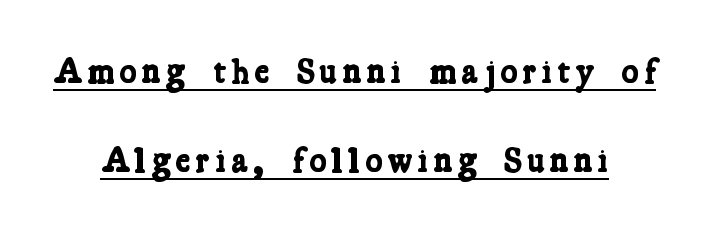
{"serif": "yes", "bold": "yes", "weight": "bold", "width": "condensed", "stroke_contrast": "low", "x_height": "medium", "monospaced": "no", "underline": "yes", "line_spacing": "loose", "line_spacing_ratio": 2.47, "glyph_px": 36}
